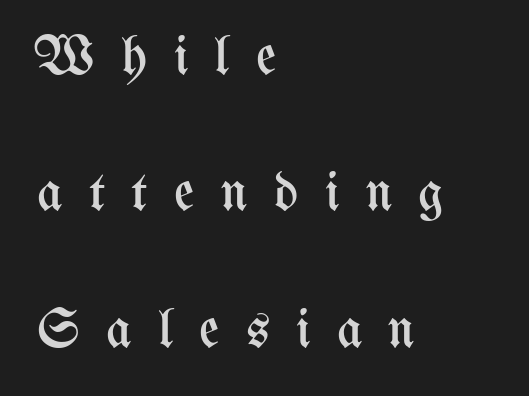
The image shows 55 px regular-weight, condensed type, upright; set left-aligned, loose line spacing (2.48x), unusually wide letter spacing (+0.48 em), not underlined; medium stroke contrast and a medium x-height.
